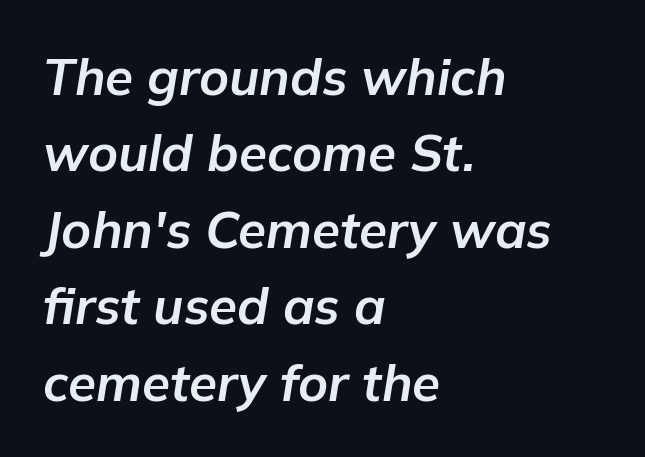
The tracking reads as untouched default to a designer's eye. Any mark beneath the type? The region is blank. Notice how descenders clear the ascenders below comfortably — that's standard leading. Where is the straight margin? On the left. Weight check: bold — yes, fully. Varying glyph widths throughout — classic text-font behaviour.
